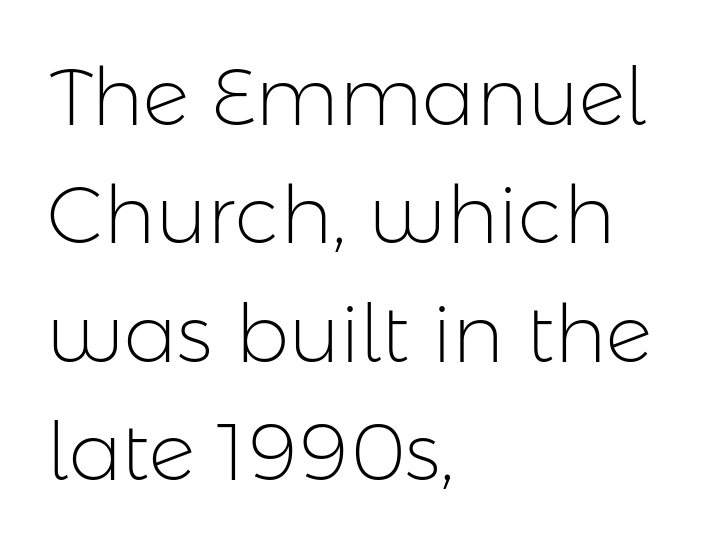
The image shows 80 px light sans-serif type, upright; set left-aligned, normal line spacing (1.48x), normal letter spacing, not underlined; low stroke contrast and a medium x-height.
